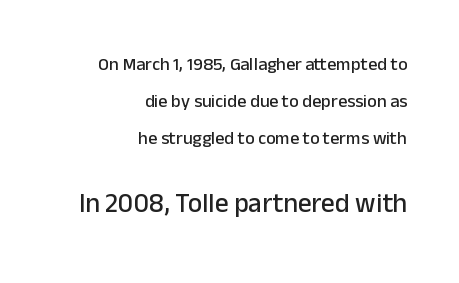
The gap between lines stays unmarked. The line texture is even and compact thanks to regular tracking. A great deal of white space separates one row of letters from the next. The second block has been scaled up relative to the first. If you drew a line through each stem, it would be perfectly vertical. This sample is right-justified, so line beginnings fall wherever the words allow.
